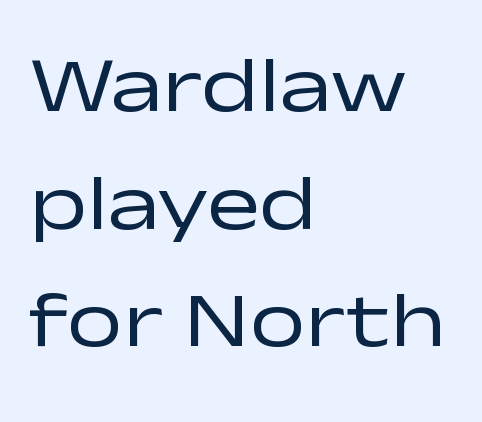
The image shows 79 px regular-weight, wide sans-serif type, upright; set left-aligned, normal line spacing (1.49x), normal letter spacing, not underlined; low stroke contrast and a medium x-height.
